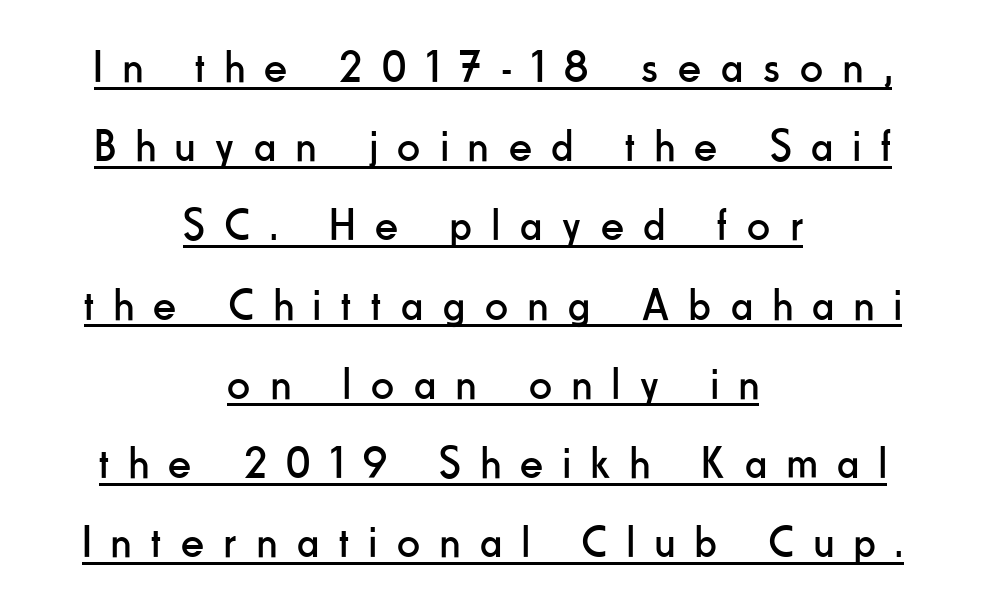
The image shows 45 px regular-weight, condensed sans-serif type, upright; set centered, line spacing 1.76x, unusually wide letter spacing (+0.45 em), underlined; low stroke contrast and a small x-height.
